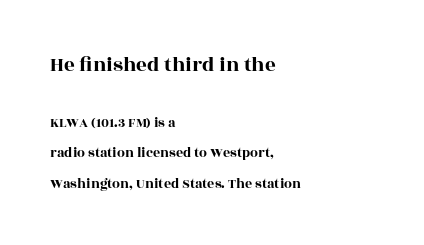
The image shows 21 px text type, upright; set left-aligned, loose line spacing (2.19x), normal letter spacing, not underlined; the first (top) block is 1.5x larger.
